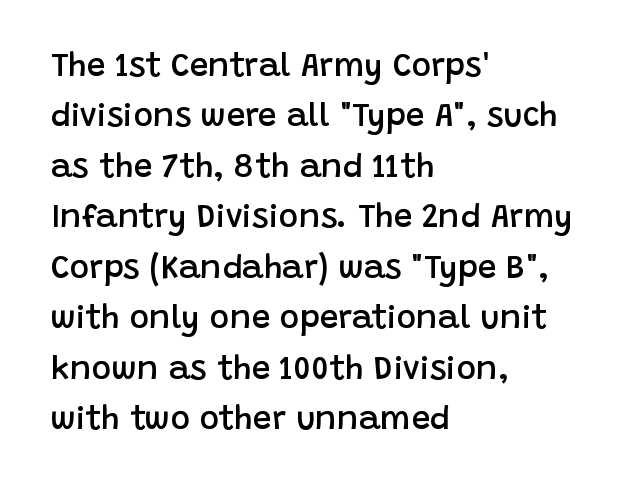
{"serif": "no", "italic": "no", "bold": "semi", "weight": "semibold", "width": "normal", "stroke_contrast": "low", "x_height": "large", "monospaced": "no", "underline": "no", "align": "left", "line_spacing": "normal", "line_spacing_ratio": 1.53, "letter_spacing": "normal", "letter_spacing_em": 0.0, "glyph_px": 33}
